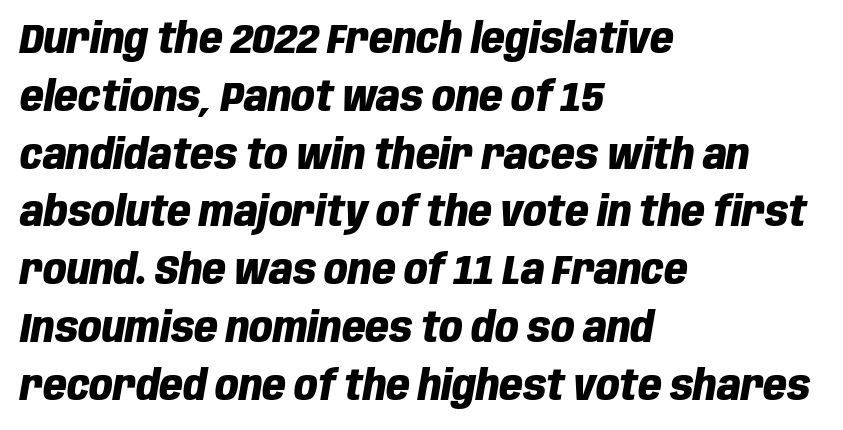
Evenly set lines give the paragraph a standard silhouette. These lines stack with their left ends in a neat column. Pretty heavy lettering here — definitely bold. Underlining? Definitely not there. You can tell it's italic because the verticals aren't actually vertical. How are the letters spaced? Ordinarily, with no added tracking.
